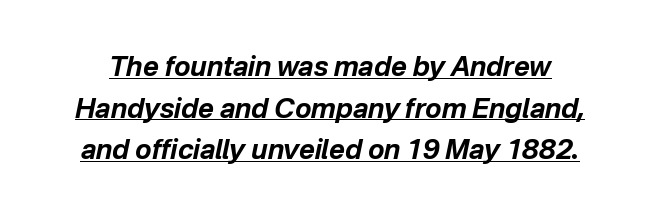
{"italic": "yes", "lean": "right", "slant_degrees": 12, "bold": "yes", "underline": "yes", "line_spacing": "normal", "line_spacing_ratio": 1.54, "letter_spacing": "normal", "letter_spacing_em": 0.0, "glyph_px": 27}
